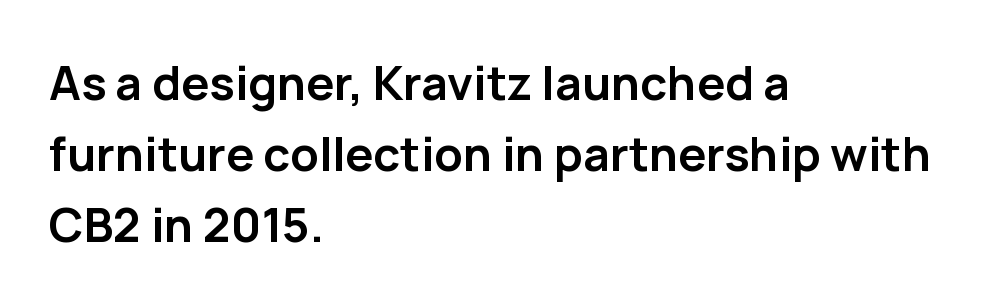
The image shows 47 px semibold sans-serif type, upright; set left-aligned, normal line spacing (1.51x), normal letter spacing, not underlined; low stroke contrast and a medium x-height.
